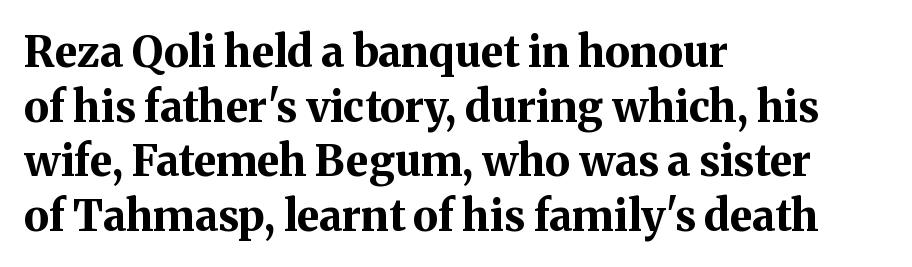
The image shows 43 px bold serif type, upright; set left-aligned, normal line spacing (1.27x), normal letter spacing, not underlined; medium stroke contrast and a medium x-height.
